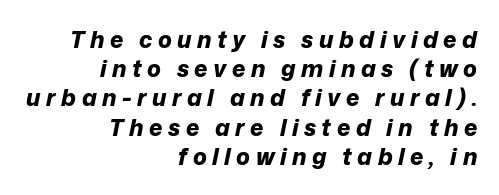
The image shows 23 px bold type, italic (leaning right); set right-aligned, normal line spacing (1.27x), unusually wide letter spacing (+0.24 em), not underlined.
